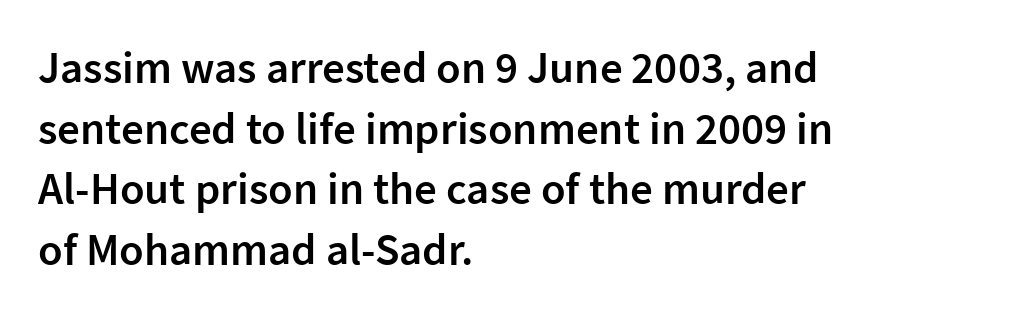
The image shows 45 px semibold sans-serif type, upright; set left-aligned, normal line spacing (1.35x), normal letter spacing, not underlined; low stroke contrast and a medium x-height.
